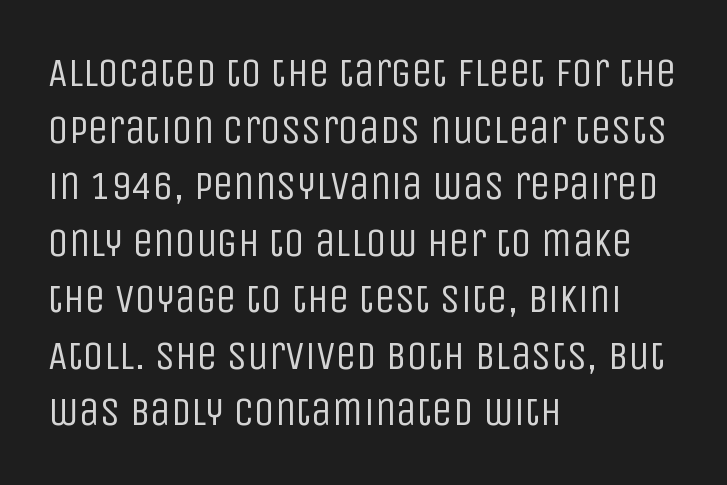
The image shows 41 px regular-weight, condensed sans-serif type, upright; set left-aligned, normal line spacing (1.38x), normal letter spacing, not underlined; low stroke contrast and a large x-height.
